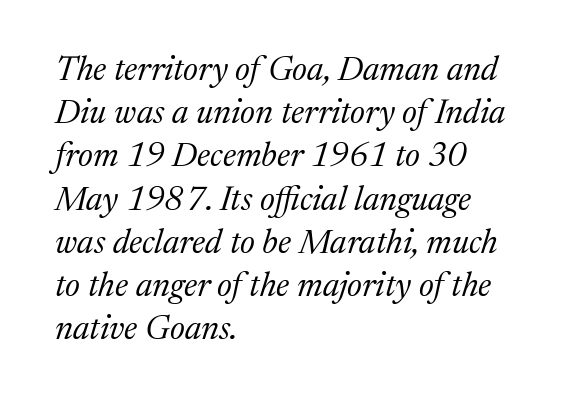
Q: Is the text bold? A: No.
Q: Is the text italic (slanted)? A: Yes, it leans right by about 17 degrees.
Q: Is the typeface a serif or a sans-serif typeface? A: Serif.
Q: Is the text underlined? A: No.
Q: How is the paragraph aligned? A: Left-aligned.
Q: Is the spacing between letters normal or unusually wide? A: Normal.
Q: Is the spacing between lines tight, normal or loose? A: Normal.
Q: Width (condensed, normal, or wide)? A: Normal.
Q: Stroke contrast? A: Medium.
Q: x-height? A: Medium.
Q: Monospaced? A: No.
